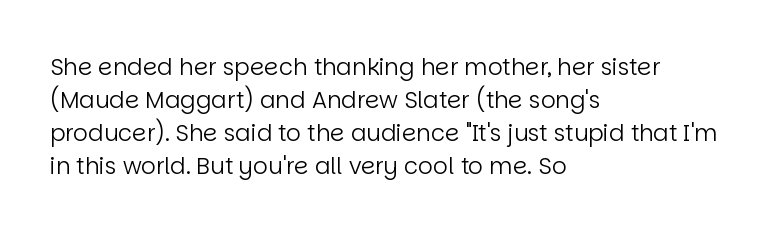
{"italic": "no", "bold": "no", "underline": "no", "align": "left", "line_spacing": "normal", "line_spacing_ratio": 1.44, "letter_spacing": "normal", "letter_spacing_em": 0.0, "glyph_px": 23}
